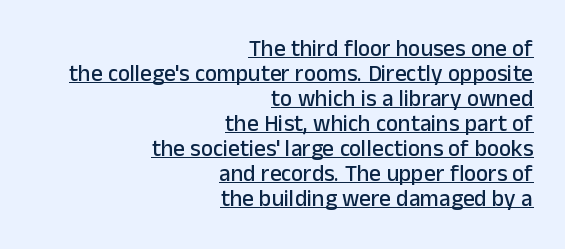
The image shows 23 px text type, upright; set right-aligned, tight line spacing (1.09x), normal letter spacing, underlined.
